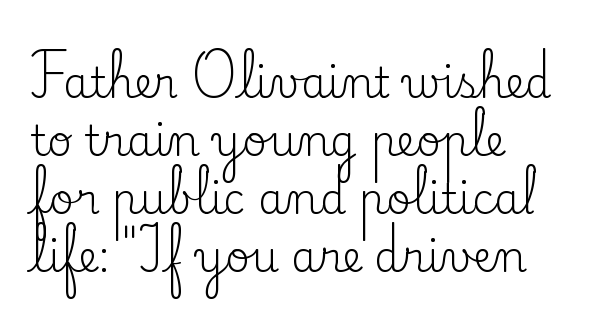
Regarding leading, the lines here are spaced in the standard way. A clean baseline with only descenders dipping below it. This rendering uses left alignment, leaving the right contour irregular. The lettering stays uniformly vertical, giving the passage a roman look.
